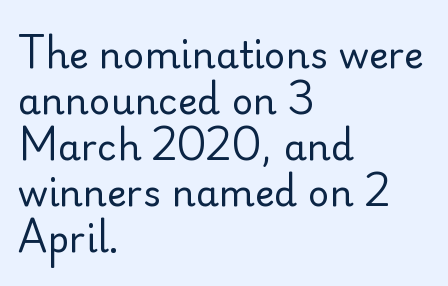
{"serif": "no", "italic": "no", "bold": "no", "weight": "regular", "width": "normal", "stroke_contrast": "low", "x_height": "small", "monospaced": "no", "underline": "no", "align": "left", "line_spacing_ratio": 1.24, "letter_spacing": "normal", "letter_spacing_em": 0.0, "glyph_px": 37}
